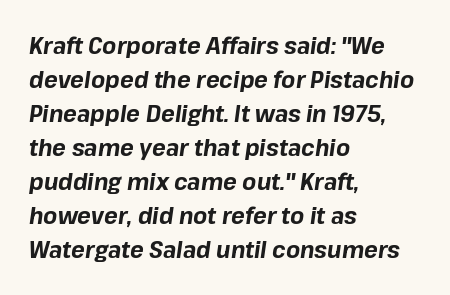
Q: Is the text bold? A: Yes.
Q: Is the text italic (slanted)? A: Yes, it leans right by about 8 degrees.
Q: Is the text underlined? A: No.
Q: How is the paragraph aligned? A: Left-aligned.
Q: Is the spacing between letters normal or unusually wide? A: Normal.
Q: Is the spacing between lines tight, normal or loose? A: Normal.
